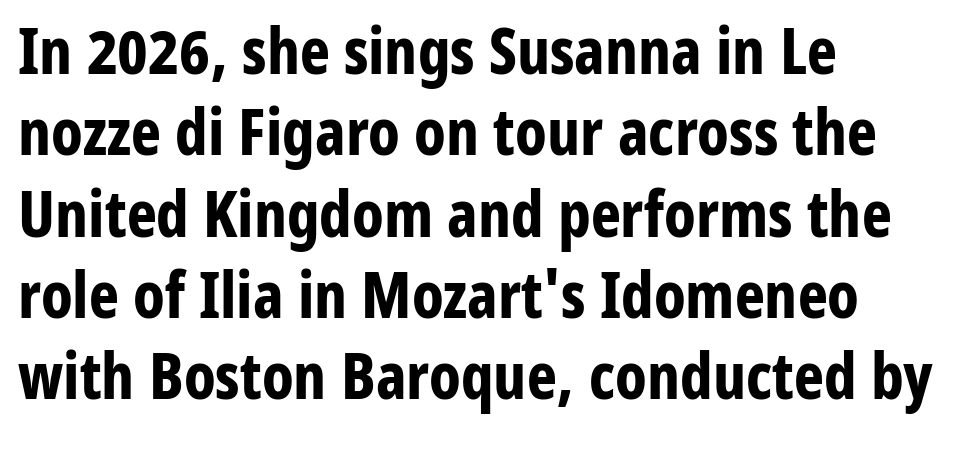
Q: Is the text bold? A: Yes.
Q: Is the text italic (slanted)? A: No, it is upright.
Q: Is the typeface a serif or a sans-serif typeface? A: Sans-serif.
Q: Is the text underlined? A: No.
Q: How is the paragraph aligned? A: Left-aligned.
Q: Is the spacing between letters normal or unusually wide? A: Normal.
Q: Is the spacing between lines tight, normal or loose? A: Normal.
Q: Width (condensed, normal, or wide)? A: Condensed.
Q: Stroke contrast? A: Low.
Q: x-height? A: Medium.
Q: Monospaced? A: No.
